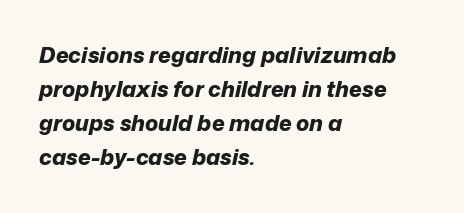
No word sits above an underline. Tracking here is standard; glyphs follow each other at the usual distance. The specimen reads as italic at a glance. One glance says typical: line gaps are just what's usual.
